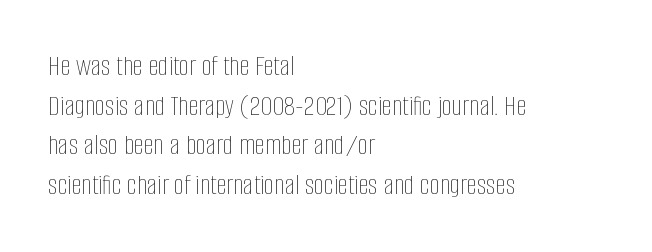
The image shows 29 px thin, condensed type, upright; set left-aligned, normal line spacing (1.37x), normal letter spacing, not underlined; low stroke contrast and a large x-height.
